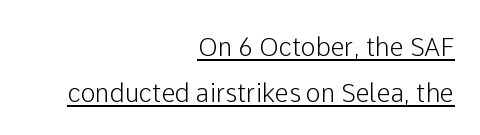
{"italic": "no", "underline": "yes", "align": "right", "line_spacing_ratio": 1.84, "letter_spacing": "normal", "letter_spacing_em": 0.0, "glyph_px": 25}
